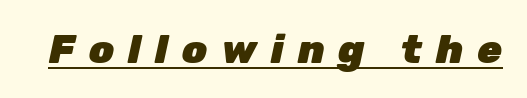
The image shows 40 px heavy type, italic (leaning right); set unusually wide letter spacing (+0.35 em), underlined; low stroke contrast and a medium x-height.
